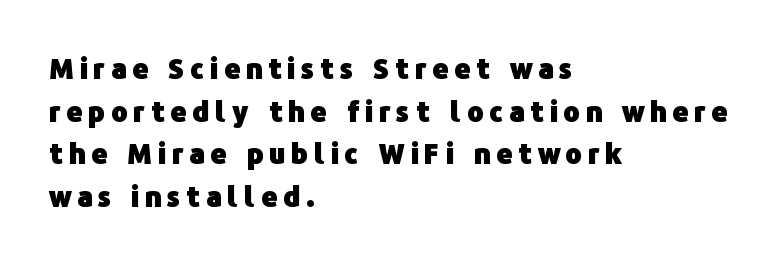
The image shows 28 px heavy sans-serif type, upright; set left-aligned, normal line spacing (1.52x), unusually wide letter spacing (+0.2 em), not underlined; low stroke contrast and a medium x-height.
